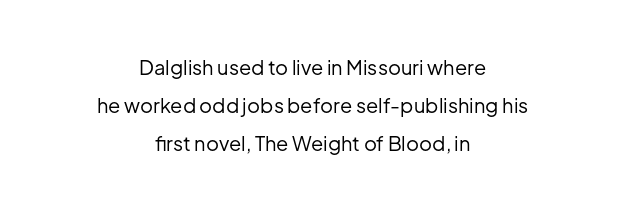
{"italic": "no", "bold": "no", "underline": "no", "align": "center", "line_spacing_ratio": 1.89, "letter_spacing": "normal", "letter_spacing_em": 0.0, "glyph_px": 20}
